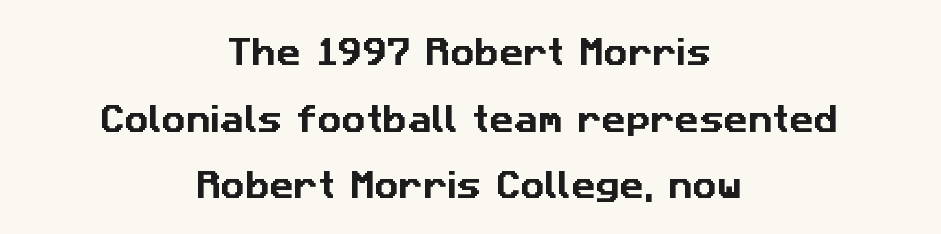
{"serif": "no", "width": "normal", "stroke_contrast": "low", "x_height": "medium", "monospaced": "no", "underline": "no", "align": "center", "line_spacing": "loose", "line_spacing_ratio": 2.22, "letter_spacing": "normal", "letter_spacing_em": 0.0, "glyph_px": 30}
